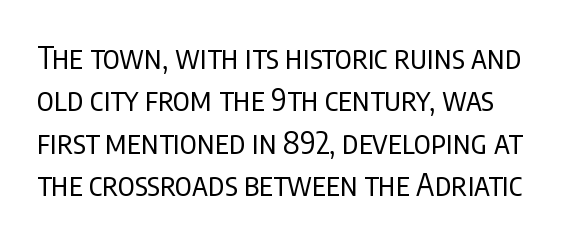
{"serif": "no", "italic": "no", "bold": "no", "weight": "regular", "width": "condensed", "stroke_contrast": "low", "x_height": "large", "monospaced": "no", "underline": "no", "align": "left", "line_spacing": "normal", "line_spacing_ratio": 1.37, "letter_spacing": "normal", "letter_spacing_em": 0.0, "glyph_px": 31}
